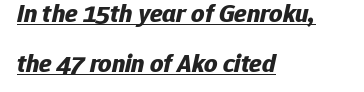
The image shows 26 px bold type, italic (leaning right); set left-aligned, loose line spacing (1.93x), normal letter spacing, underlined.
